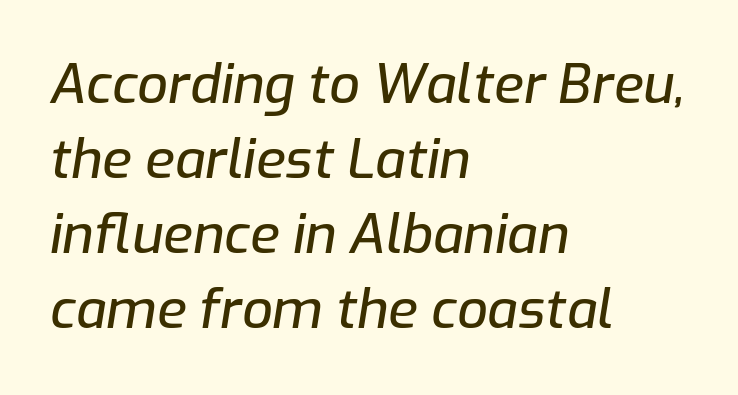
Q: Is the text italic (slanted)? A: Yes, it leans right by about 9 degrees.
Q: Is the text underlined? A: No.
Q: How is the paragraph aligned? A: Left-aligned.
Q: Is the spacing between letters normal or unusually wide? A: Normal.
Q: Is the spacing between lines tight, normal or loose? A: Normal.
Q: Width (condensed, normal, or wide)? A: Normal.
Q: Stroke contrast? A: Low.
Q: x-height? A: Medium.
Q: Monospaced? A: No.
